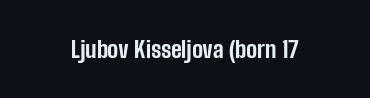
The image shows 23 px bold type, upright; set normal letter spacing, not underlined.
